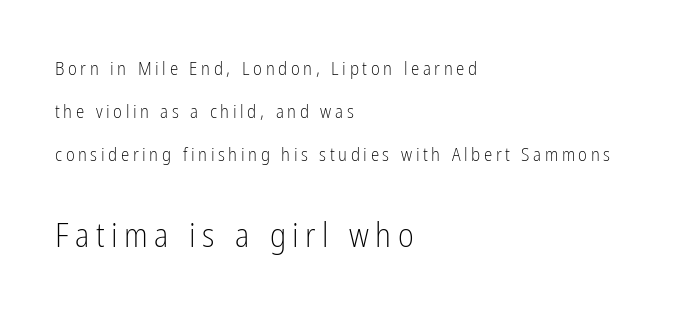
{"serif": "no", "italic": "no", "bold": "no", "weight": "light", "width": "condensed", "stroke_contrast": "low", "x_height": "medium", "monospaced": "no", "underline": "no", "align": "left", "line_spacing": "loose", "line_spacing_ratio": 2.27, "larger_block": "second", "size_ratio": 1.79, "glyph_px": 34}
